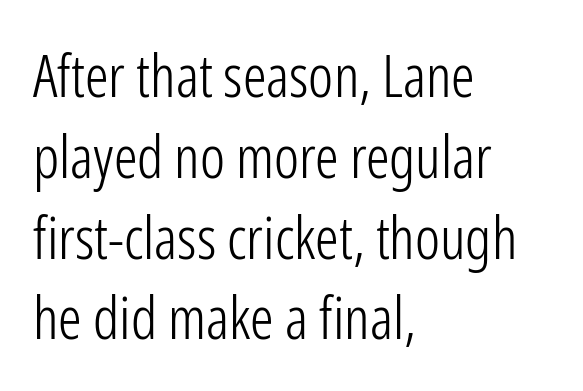
Q: Is the text bold? A: No.
Q: Is the text italic (slanted)? A: No, it is upright.
Q: Is the typeface a serif or a sans-serif typeface? A: Sans-serif.
Q: Is the text underlined? A: No.
Q: How is the paragraph aligned? A: Left-aligned.
Q: Is the spacing between letters normal or unusually wide? A: Normal.
Q: Is the spacing between lines tight, normal or loose? A: Normal.
Q: Width (condensed, normal, or wide)? A: Condensed.
Q: Stroke contrast? A: Low.
Q: x-height? A: Medium.
Q: Monospaced? A: No.
